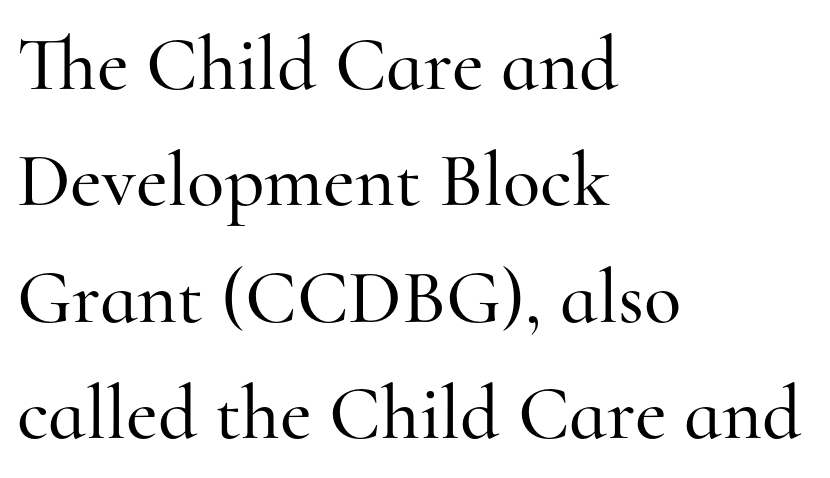
The image shows 77 px serif type, upright; set left-aligned, normal line spacing (1.51x), normal letter spacing, not underlined; high stroke contrast and a small x-height.
